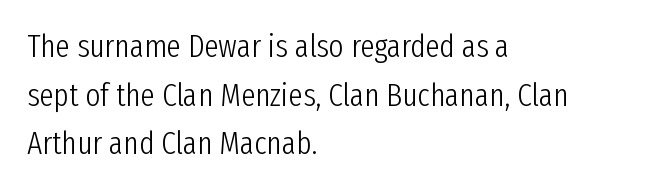
Q: Is the text bold? A: No.
Q: Is the text italic (slanted)? A: No, it is upright.
Q: Is the typeface a serif or a sans-serif typeface? A: Sans-serif.
Q: Is the text underlined? A: No.
Q: How is the paragraph aligned? A: Left-aligned.
Q: Is the spacing between letters normal or unusually wide? A: Normal.
Q: Is the spacing between lines tight, normal or loose? A: Normal.
Q: Width (condensed, normal, or wide)? A: Condensed.
Q: Stroke contrast? A: Low.
Q: x-height? A: Medium.
Q: Monospaced? A: No.
